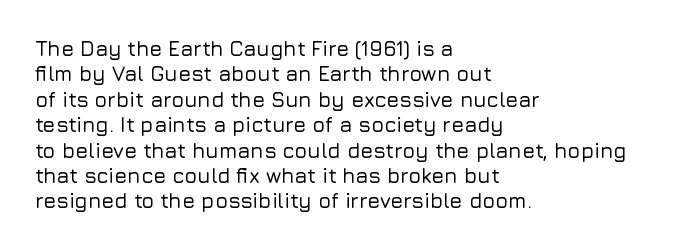
The image shows 21 px text type, upright; set left-aligned, line spacing 1.21x, normal letter spacing, not underlined.
